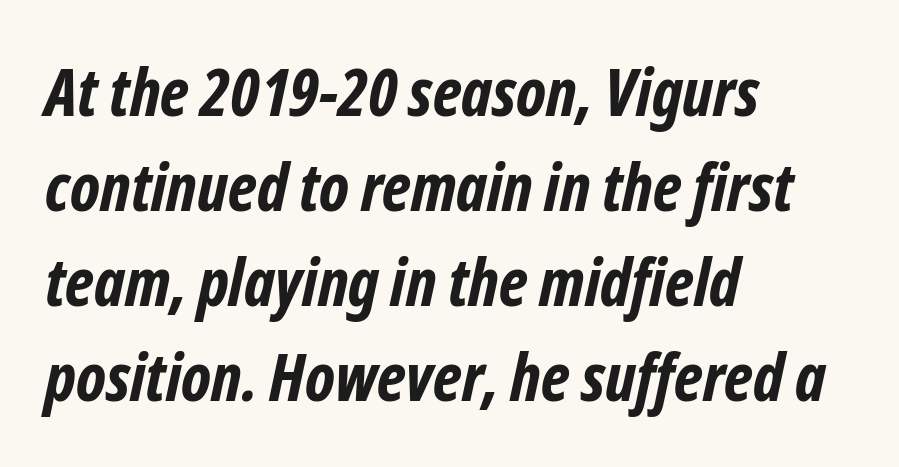
A full-strength bold gives these letters their thick strokes. Here the designer chose a conventional face with non-uniform glyph widths. The face used here is rendered with its standard letterfit. Vertical spacing — default.
